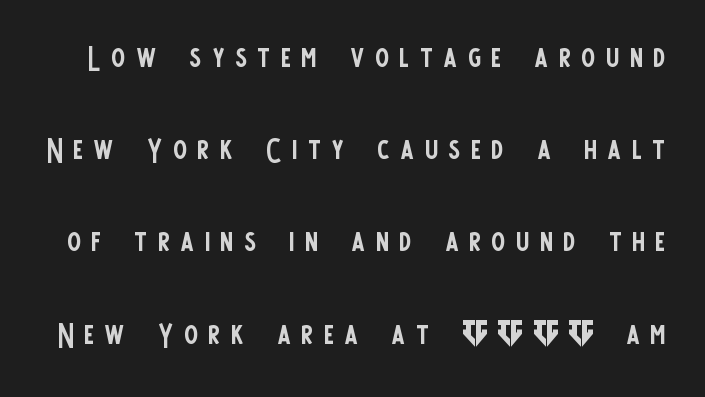
Q: Is the text bold? A: No.
Q: Is the text italic (slanted)? A: No, it is upright.
Q: Is the typeface a serif or a sans-serif typeface? A: Sans-serif.
Q: Is the text underlined? A: No.
Q: Is the spacing between letters normal or unusually wide? A: Unusually wide.
Q: Is the spacing between lines tight, normal or loose? A: Loose.
Q: Width (condensed, normal, or wide)? A: Condensed.
Q: Stroke contrast? A: Low.
Q: x-height? A: Large.
Q: Monospaced? A: No.
